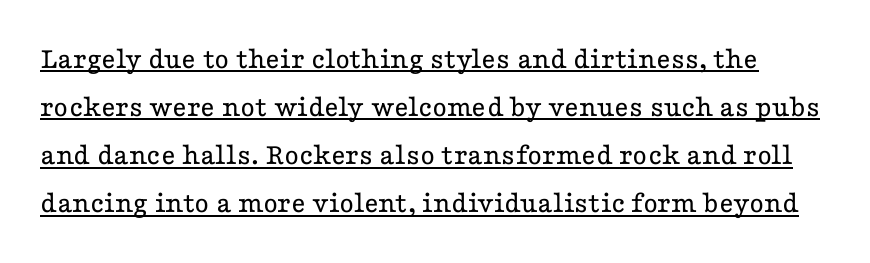
Look at the tracking — it's just the regular setting, nothing added. The text was rendered using a seriffed face with decorative stroke endings. Every word sits above its own underline. Letters have the restrained weight of plain body copy at most.
